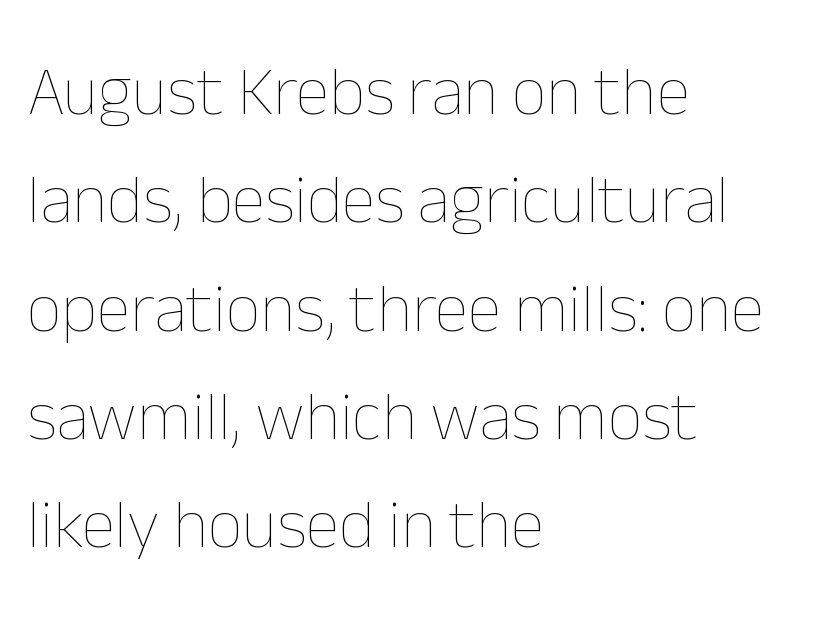
Q: Is the text bold? A: No.
Q: Is the text italic (slanted)? A: No, it is upright.
Q: Is the text underlined? A: No.
Q: How is the paragraph aligned? A: Left-aligned.
Q: Is the spacing between letters normal or unusually wide? A: Normal.
Q: Is the spacing between lines tight, normal or loose? A: Normal.
Q: Width (condensed, normal, or wide)? A: Normal.
Q: Stroke contrast? A: Low.
Q: x-height? A: Medium.
Q: Monospaced? A: No.
